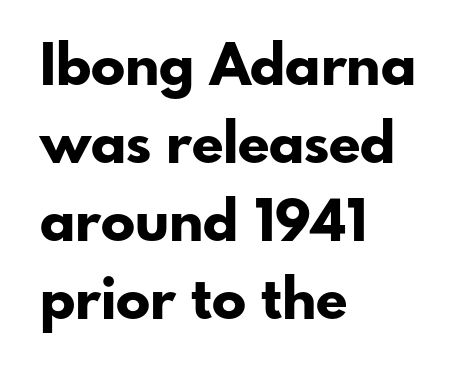
The image shows 57 px bold sans-serif type, upright; set left-aligned, normal line spacing (1.37x), normal letter spacing, not underlined; low stroke contrast and a small x-height.
